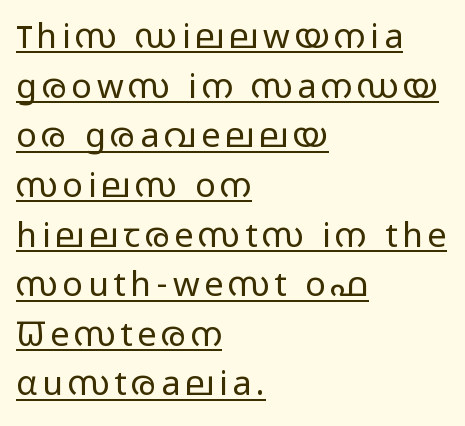
In CSS terms this would be text-align: left. Each letter keeps its own natural width here, so spacing adapts to shape. Stem width sits at or under what a default text font uses. The passage shown stacks its lines at a standard gap.
